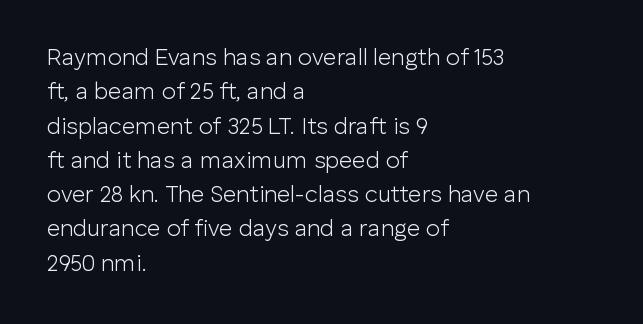
The vertical gap from one line to the next is medium. These lines were composed using upright roman letters. Horizontal alignment here is leftward, the default for most running prose. The gaps between neighbouring characters are ordinary and unremarkable. Weight: regular or lighter.
